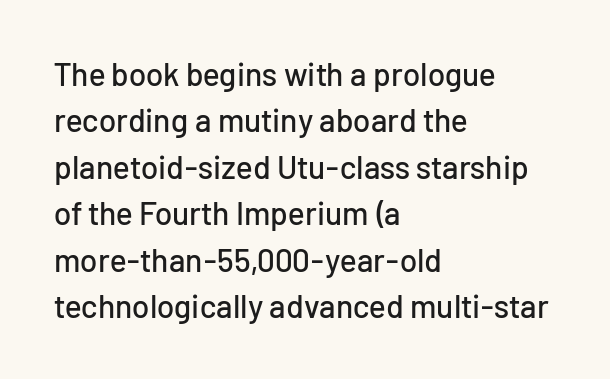
The image shows 32 px sans-serif type, upright; set left-aligned, normal line spacing (1.45x), normal letter spacing, not underlined; low stroke contrast and a medium x-height.
